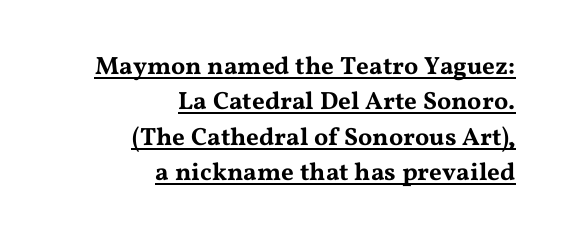
Q: Is the text italic (slanted)? A: No, it is upright.
Q: Is the text underlined? A: Yes.
Q: How is the paragraph aligned? A: Right-aligned.
Q: Is the spacing between letters normal or unusually wide? A: Normal.
Q: Is the spacing between lines tight, normal or loose? A: Normal.
